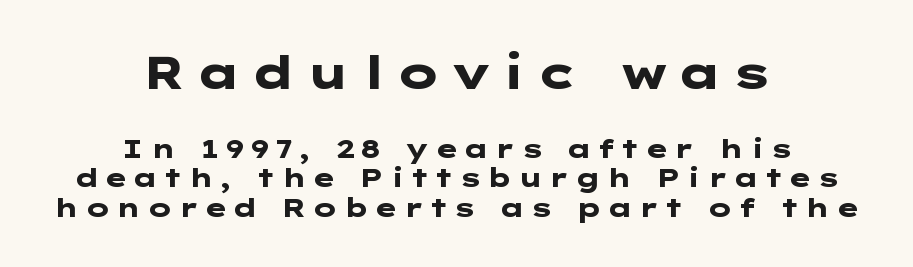
{"serif": "no", "italic": "no", "bold": "yes", "weight": "heavy", "width": "wide", "stroke_contrast": "low", "x_height": "medium", "underline": "no", "align": "center", "line_spacing": "tight", "line_spacing_ratio": 1.13, "larger_block": "first", "size_ratio": 1.77, "glyph_px": 46}
